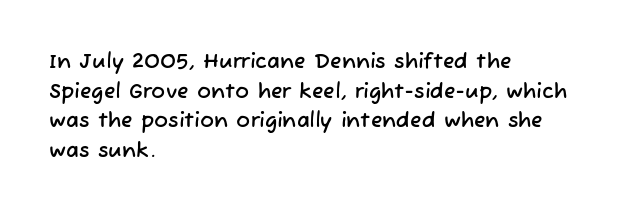
{"underline": "no", "align": "left", "line_spacing": "normal", "line_spacing_ratio": 1.41, "letter_spacing": "normal", "letter_spacing_em": 0.0, "glyph_px": 21}
